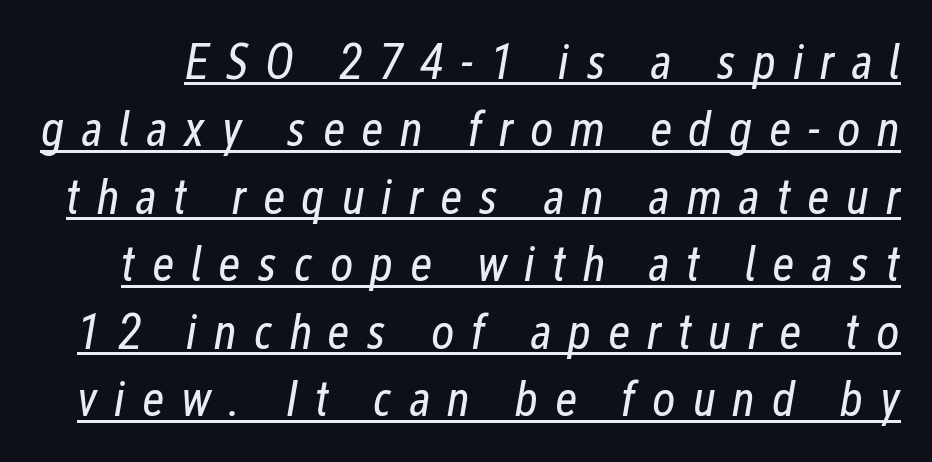
Q: Is the text bold? A: No.
Q: Is the text italic (slanted)? A: Yes, it leans right by about 12 degrees.
Q: Is the text underlined? A: Yes.
Q: Is the spacing between letters normal or unusually wide? A: Unusually wide.
Q: Is the spacing between lines tight, normal or loose? A: Normal.
Q: Width (condensed, normal, or wide)? A: Condensed.
Q: Stroke contrast? A: Low.
Q: x-height? A: Medium.
Q: Monospaced? A: No.
